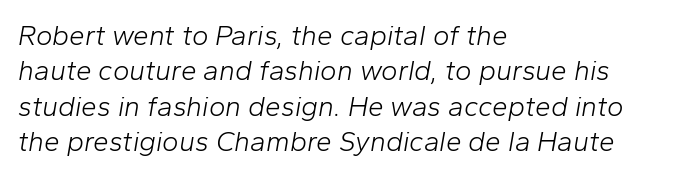
The typeface has the unassuming heft of standard copy or less. The text carries the slant typical of an italic or oblique font. A clean baseline with only descenders dipping below it. You could not count columns in this text — the font is proportionally spaced. The compositor pushed each line to the left boundary.
